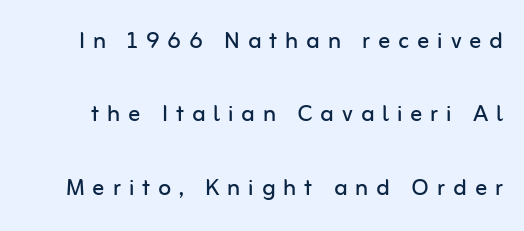
Ordinary non-slanted type is in use. This sample uses a sans-serif face. Glance below the letters and you will spot only blank space. You could not count columns in this text — the font is proportionally spaced.
